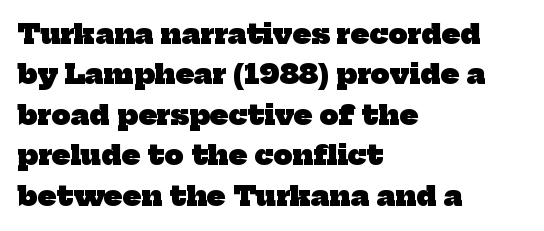
The image shows 27 px bold type; set left-aligned, normal line spacing (1.5x), normal letter spacing, not underlined.
